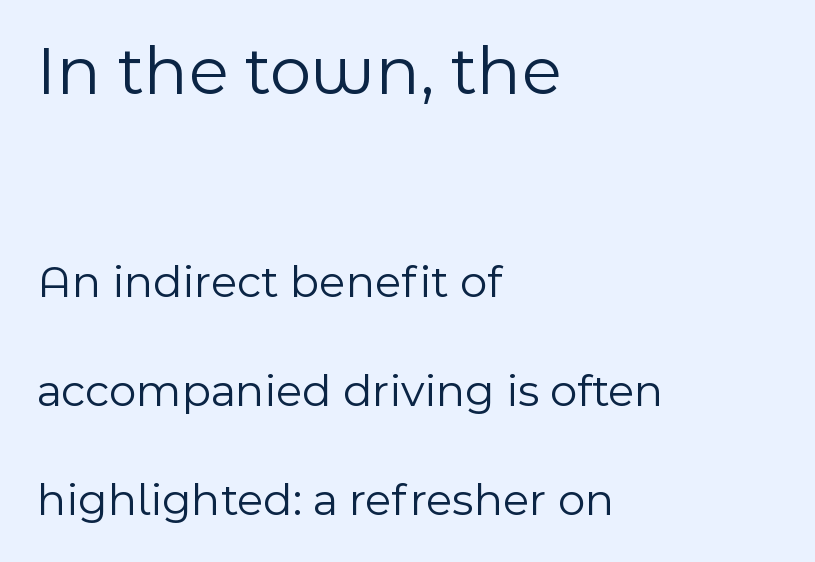
The passage shown is typed in a proportional face where columns would drift. Underlining? Definitely not there. A student would notice the top passage is typeset larger than what follows. The space between consecutive lines is lavish.
